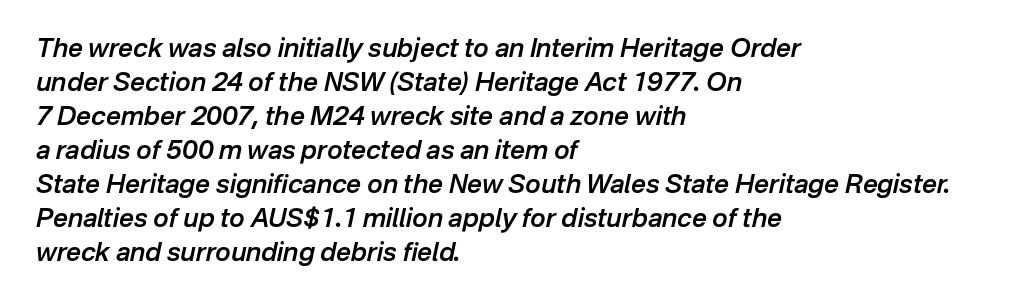
These lines stack with their left ends in a neat column. Interline gaps are of average width in this sample. Honestly, the letter spacing is just normal — you wouldn't notice it. Glance below the letters and you will spot only blank space. You can tell it's italic because the verticals aren't actually vertical. A somewhat darkened texture: the type is semibold rather than bold.
